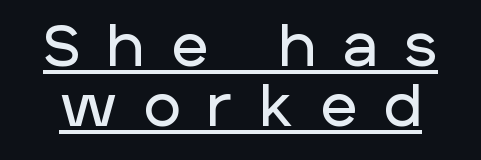
{"serif": "no", "italic": "no", "width": "normal", "stroke_contrast": "low", "x_height": "large", "monospaced": "no", "underline": "yes", "line_spacing": "tight", "line_spacing_ratio": 1.08, "letter_spacing": "wide", "letter_spacing_em": 0.49, "glyph_px": 56}
